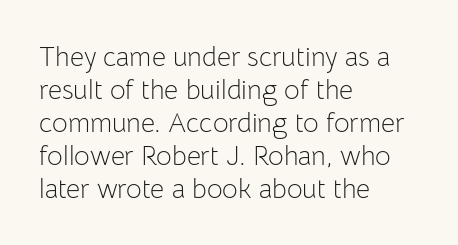
Q: Is the text bold? A: No.
Q: Is the text italic (slanted)? A: No, it is upright.
Q: Is the text underlined? A: No.
Q: How is the paragraph aligned? A: Left-aligned.
Q: Is the spacing between letters normal or unusually wide? A: Normal.
